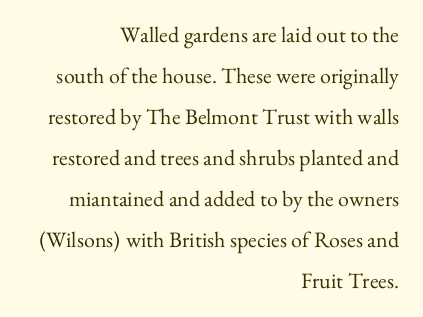
The image shows 22 px text type, upright; set right-aligned, line spacing 1.86x, normal letter spacing, not underlined.
